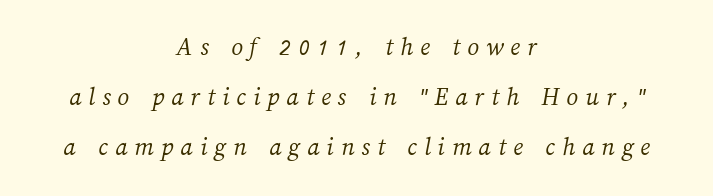
The image shows 26 px text type; set centered, loose line spacing (1.93x), unusually wide letter spacing (+0.27 em), not underlined.
